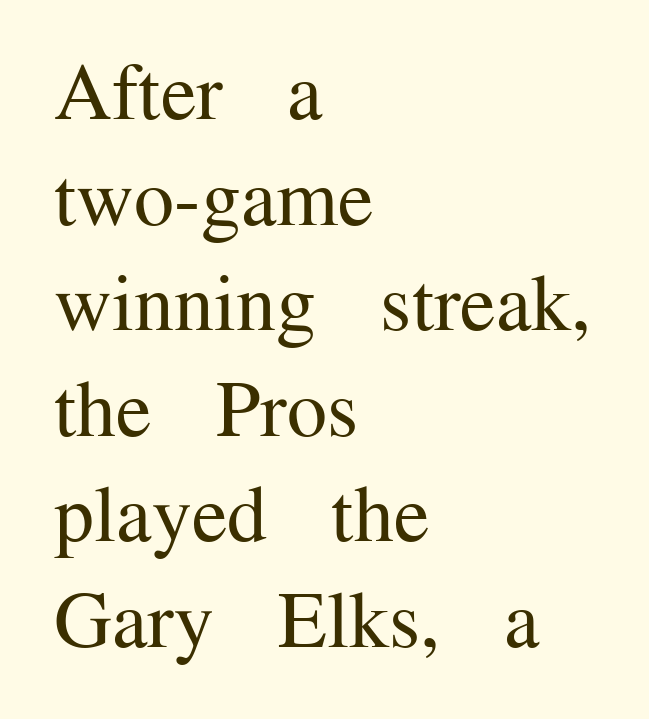
The image shows 80 px regular-weight serif type, upright; set left-aligned, normal line spacing (1.32x), normal letter spacing, not underlined; medium stroke contrast and a medium x-height.
